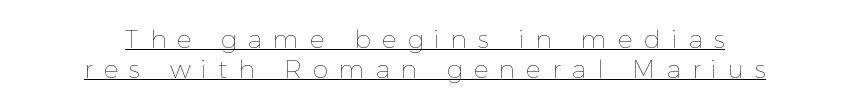
Emphasis is given by a line drawn under the lettering. The paragraph shown floats in the horizontal middle. Every stem runs plumb, perpendicular to the baseline. Here the glyphs are tracked loosely, breaking word shapes into spaced letters. Think standard paragraph weight, or any step lighter than that.
